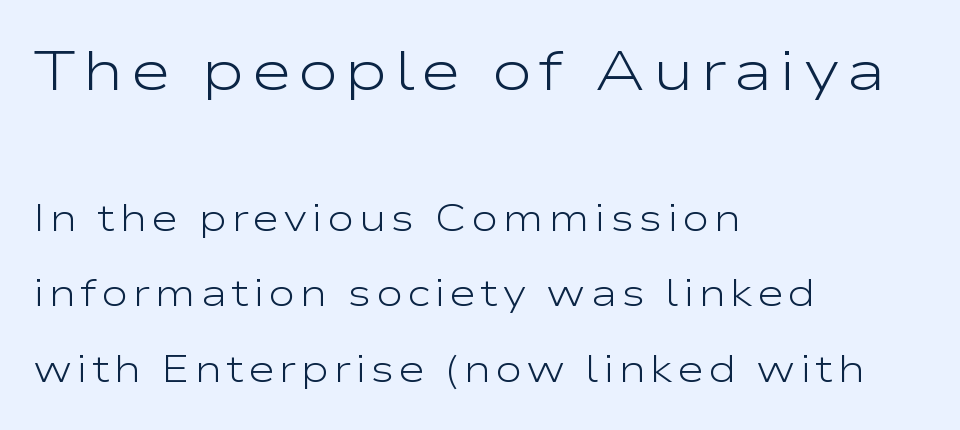
The image shows 56 px light, wide sans-serif type, upright; set left-aligned, loose line spacing (2.05x), not underlined; the first (top) block is 1.51x larger; low stroke contrast and a medium x-height.
